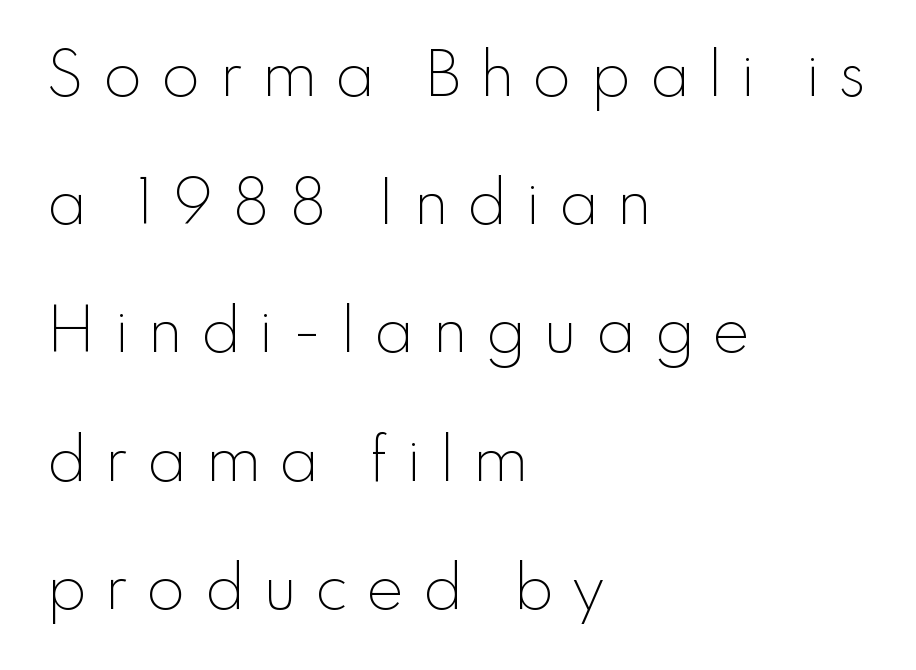
Leftover space on each line is placed entirely after the last word. The type family on display is of the sans-serif kind. Note the varied advance widths — an 'i' is clearly narrower than an 'm'. Whoever set this chose breathing room over compactness in the vertical rhythm.
